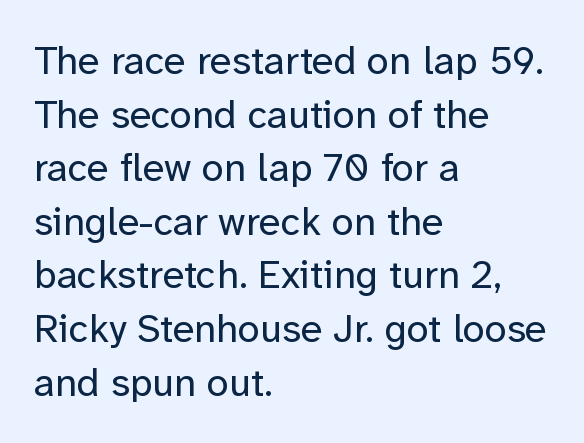
Q: Is the text bold? A: No.
Q: Is the text italic (slanted)? A: No, it is upright.
Q: Is the typeface a serif or a sans-serif typeface? A: Sans-serif.
Q: Is the text underlined? A: No.
Q: How is the paragraph aligned? A: Left-aligned.
Q: Is the spacing between letters normal or unusually wide? A: Normal.
Q: Is the spacing between lines tight, normal or loose? A: Normal.
Q: Width (condensed, normal, or wide)? A: Normal.
Q: Stroke contrast? A: Low.
Q: x-height? A: Medium.
Q: Monospaced? A: No.
